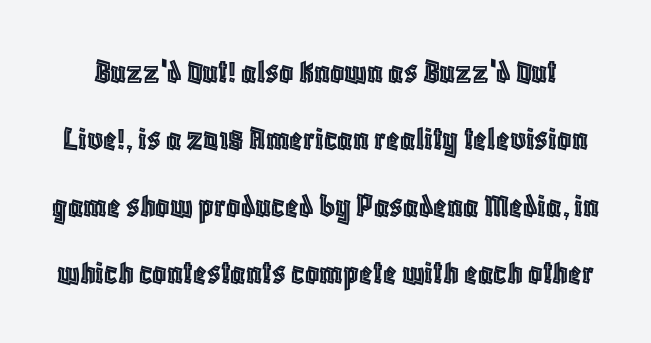
The image shows 35 px condensed type, upright; set loose line spacing (1.91x), normal letter spacing, not underlined; a large x-height.
